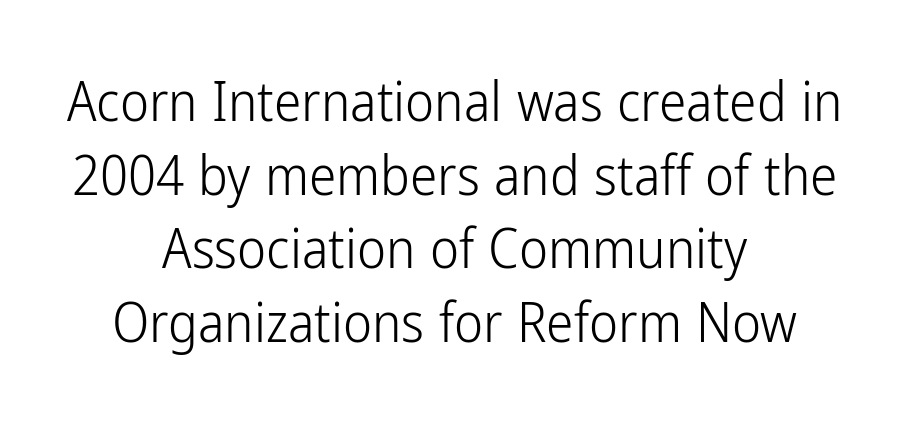
{"serif": "no", "italic": "no", "bold": "no", "weight": "light", "width": "condensed", "stroke_contrast": "low", "x_height": "medium", "monospaced": "no", "underline": "no", "align": "center", "line_spacing": "normal", "line_spacing_ratio": 1.34, "letter_spacing": "normal", "letter_spacing_em": 0.0, "glyph_px": 55}
